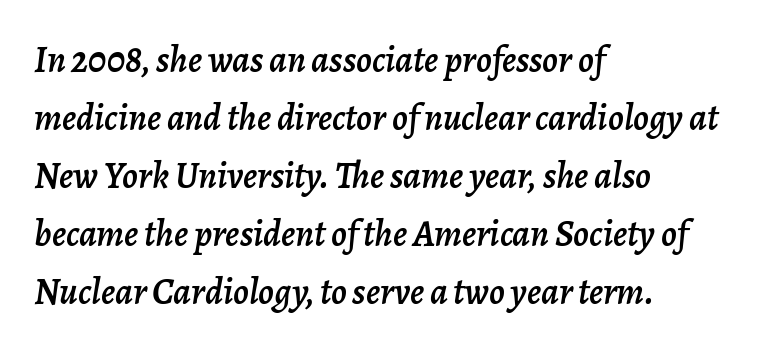
Q: Is the text italic (slanted)? A: Yes, it leans right by about 7 degrees.
Q: Is the text underlined? A: No.
Q: How is the paragraph aligned? A: Left-aligned.
Q: Is the spacing between letters normal or unusually wide? A: Normal.
Q: Is the spacing between lines tight, normal or loose? A: Normal.
Q: Width (condensed, normal, or wide)? A: Normal.
Q: Stroke contrast? A: Low.
Q: x-height? A: Medium.
Q: Monospaced? A: No.
